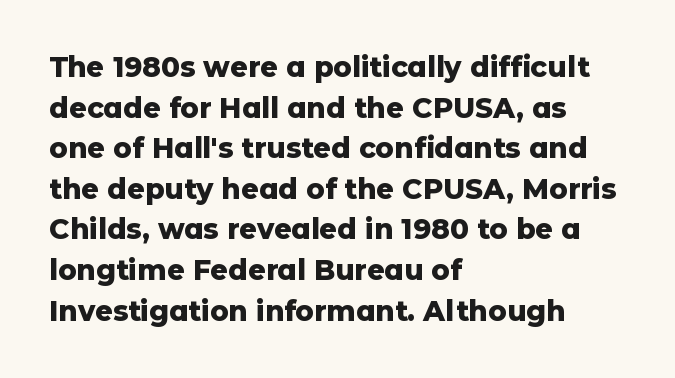
The image shows 28 px heavy sans-serif type, upright; set left-aligned, normal line spacing (1.45x), normal letter spacing, not underlined; low stroke contrast and a medium x-height.
